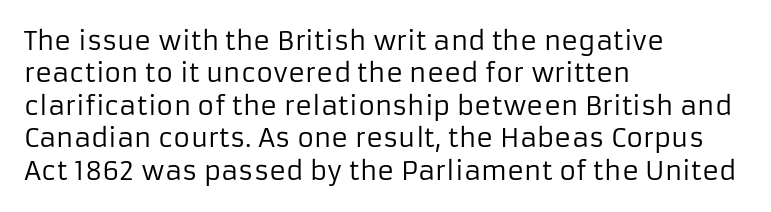
The image shows 26 px text type, upright; set left-aligned, normal line spacing (1.25x), normal letter spacing, not underlined.
